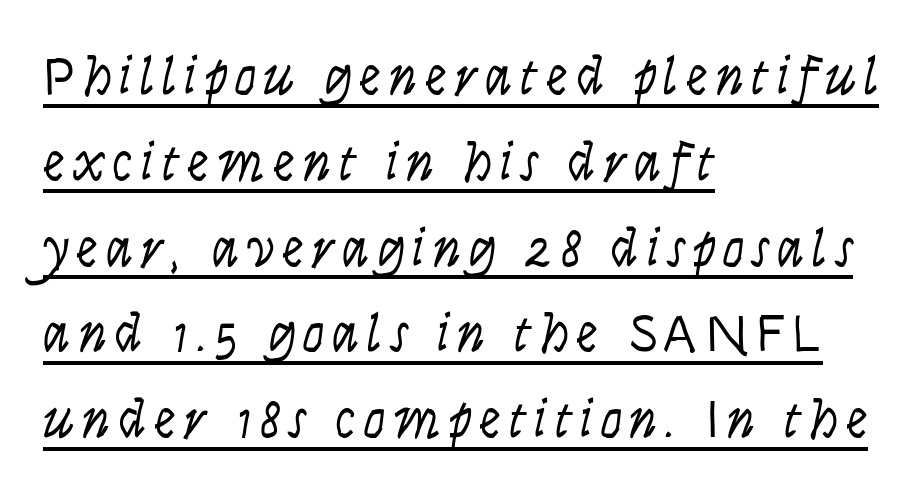
The image shows 55 px light, condensed type, italic (leaning right); set left-aligned, normal line spacing (1.56x), underlined; low stroke contrast and a large x-height.
